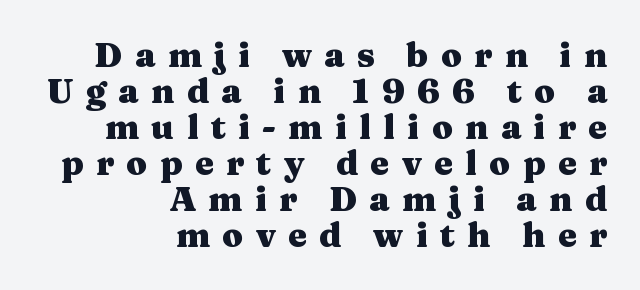
The line texture is sparse and dotted thanks to wide tracking. Tightly led — the rows are bunched. The space directly below the letters is spotless. Proportional: the letters do not fall into vertical columns. Letterform terminals end in serifs throughout the passage. I'd describe the lettering as bold — thick and assertive.
